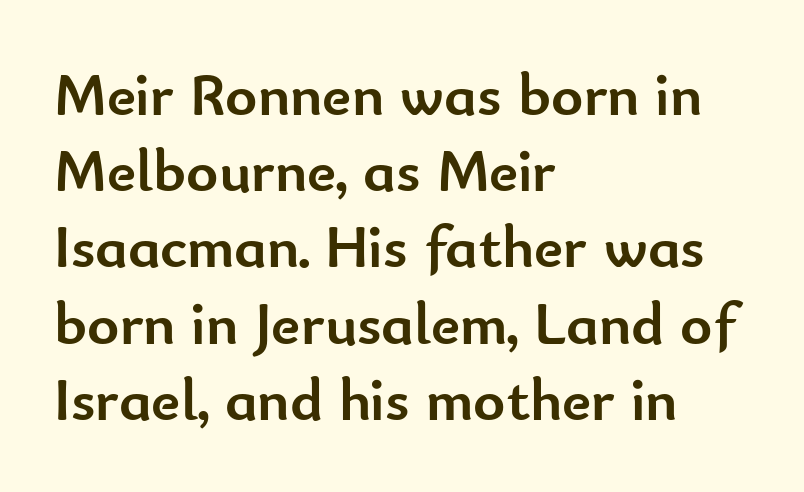
{"serif": "no", "italic": "no", "bold": "yes", "weight": "semibold", "width": "normal", "stroke_contrast": "low", "x_height": "small", "monospaced": "no", "underline": "no", "align": "left", "line_spacing": "normal", "line_spacing_ratio": 1.25, "letter_spacing": "normal", "letter_spacing_em": 0.0, "glyph_px": 61}
